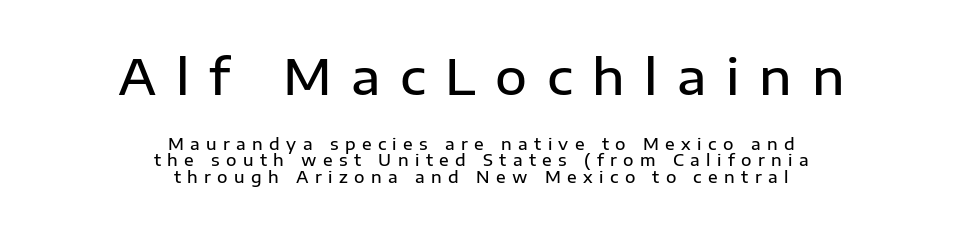
{"serif": "no", "italic": "no", "bold": "semi", "weight": "semibold", "width": "normal", "stroke_contrast": "low", "x_height": "medium", "monospaced": "no", "underline": "no", "align": "center", "line_spacing": "tight", "line_spacing_ratio": 1.02, "letter_spacing": "wide", "letter_spacing_em": 0.4, "larger_block": "first", "size_ratio": 3.06, "glyph_px": 49}
